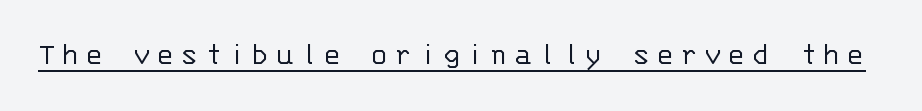
Italic: no, the glyphs are upright roman. No chunkiness to these letters — they're not bold. These characters rest on top of a visible drawn line. A typesetter would call this monospace, since all characters share one set width. Classification — sans serif.
